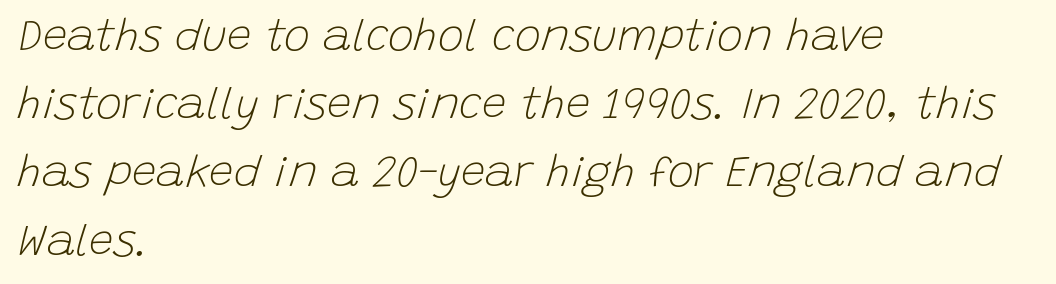
{"italic": "yes", "lean": "right", "slant_degrees": 15, "bold": "no", "weight": "light", "width": "normal", "stroke_contrast": "low", "x_height": "large", "monospaced": "no", "underline": "no", "align": "left", "line_spacing": "normal", "line_spacing_ratio": 1.55, "letter_spacing": "normal", "letter_spacing_em": 0.0, "glyph_px": 44}
